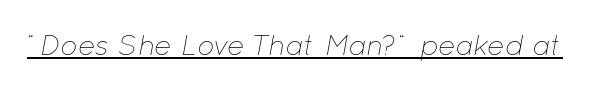
Ink coverage per letter is moderate at most. Every word sits above its own underline. You could not count columns in this text — the font is proportionally spaced. A typesetter would mark this as italic. These lines keep a tight, regular rhythm from letter to letter.
